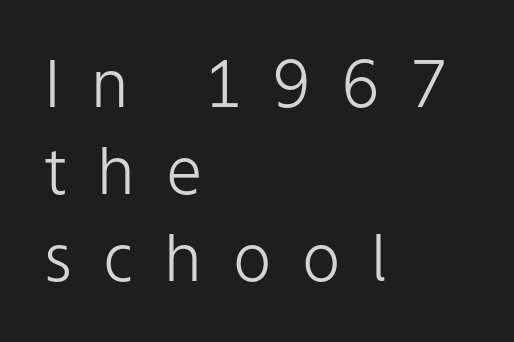
Q: Is the text bold? A: No.
Q: Is the text italic (slanted)? A: No, it is upright.
Q: Is the typeface a serif or a sans-serif typeface? A: Sans-serif.
Q: Is the text underlined? A: No.
Q: How is the paragraph aligned? A: Left-aligned.
Q: Is the spacing between letters normal or unusually wide? A: Unusually wide.
Q: Is the spacing between lines tight, normal or loose? A: Normal.
Q: Width (condensed, normal, or wide)? A: Normal.
Q: Stroke contrast? A: Low.
Q: x-height? A: Medium.
Q: Monospaced? A: No.
